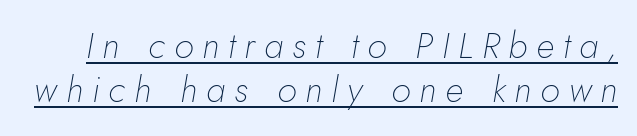
The face used here is proportionally spaced, like ordinary book or web type. You can tell it's italic because the verticals aren't actually vertical. Compared with undecorated copy, this sample adds a rule below the words. Observe the wide spacing: letters keep a clear distance from each other. The passage shown is not bold in any degree.
